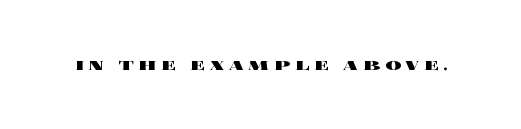
Q: Is the text bold? A: Yes.
Q: Is the text italic (slanted)? A: No, it is upright.
Q: Is the text underlined? A: No.
Q: Is the spacing between letters normal or unusually wide? A: Unusually wide.
